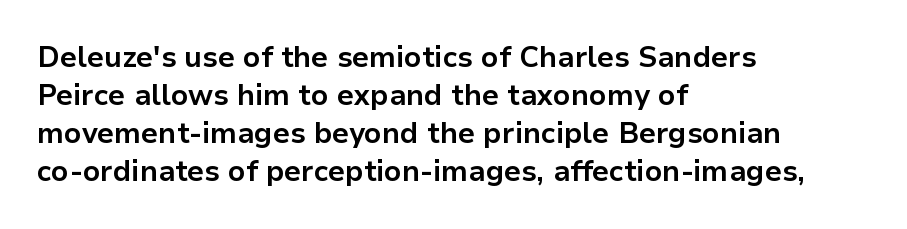
{"serif": "no", "italic": "no", "bold": "yes", "weight": "bold", "width": "normal", "stroke_contrast": "low", "x_height": "medium", "monospaced": "no", "underline": "no", "align": "left", "line_spacing": "normal", "line_spacing_ratio": 1.31, "letter_spacing": "normal", "letter_spacing_em": 0.0, "glyph_px": 29}
